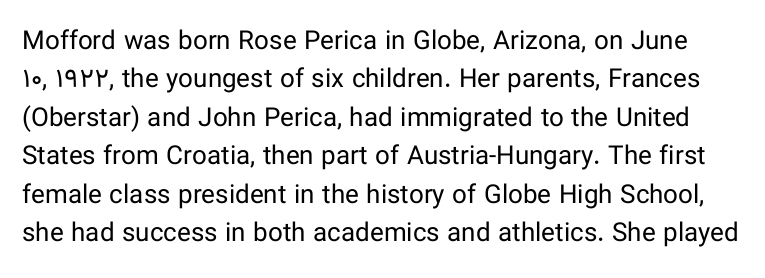
The zone under the glyphs is completely vacant. Between one letter and the next there's only the usual sliver of space. A normal amount of white space separates one row of letters from the next. No extra ink here — the face is not bold.
